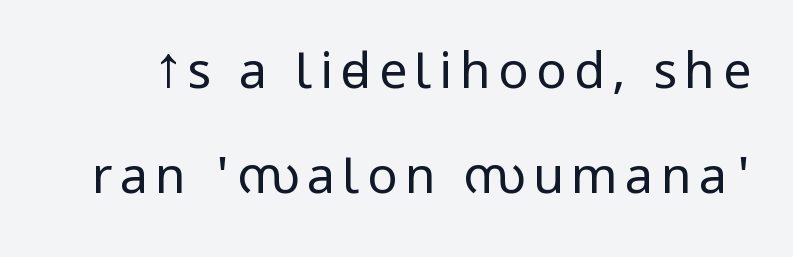
{"serif": "no", "italic": "no", "bold": "no", "weight": "regular", "width": "condensed", "stroke_contrast": "low", "underline": "no", "line_spacing": "loose", "line_spacing_ratio": 2.11, "glyph_px": 50}
